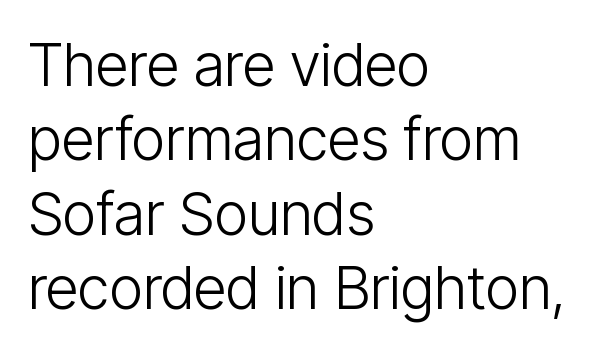
The image shows 59 px light, condensed sans-serif type, upright; set left-aligned, normal line spacing (1.26x), normal letter spacing, not underlined; low stroke contrast and a medium x-height.
